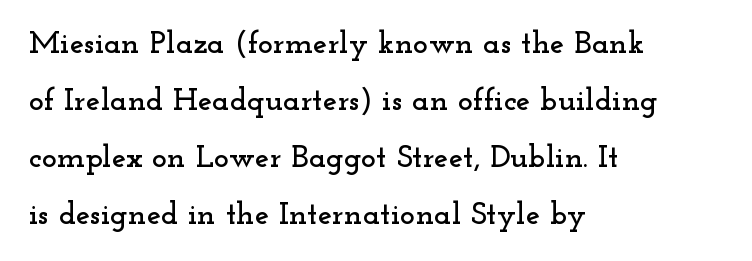
Q: Is the text italic (slanted)? A: No, it is upright.
Q: Is the typeface a serif or a sans-serif typeface? A: Serif.
Q: Is the text underlined? A: No.
Q: How is the paragraph aligned? A: Left-aligned.
Q: Is the spacing between letters normal or unusually wide? A: Normal.
Q: Width (condensed, normal, or wide)? A: Wide.
Q: Stroke contrast? A: Low.
Q: x-height? A: Small.
Q: Monospaced? A: No.
